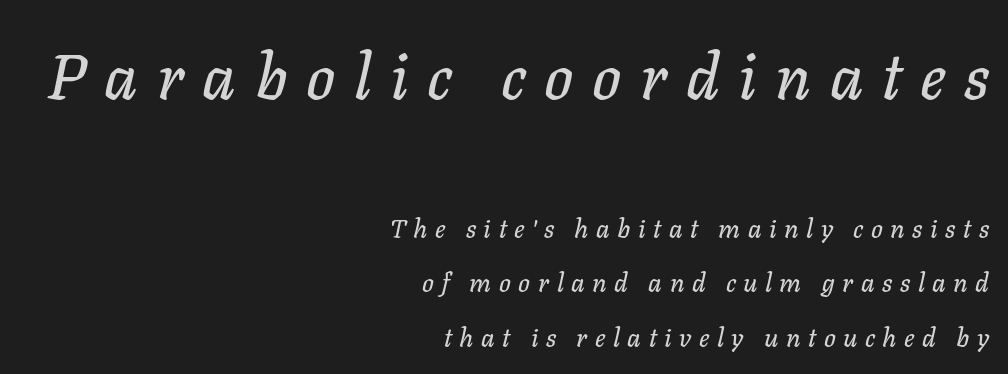
The image shows 64 px text type, italic (leaning right); set right-aligned, loose line spacing (2.1x), unusually wide letter spacing (+0.29 em), not underlined; the first (top) block is 2.46x larger; low stroke contrast and a medium x-height.
